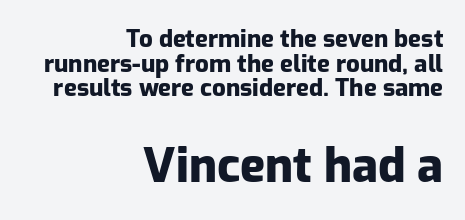
The image shows 47 px heavy sans-serif type, upright; set right-aligned, tight line spacing (1.03x), normal letter spacing, not underlined; the second (bottom) block is 1.96x larger; low stroke contrast and a medium x-height.
